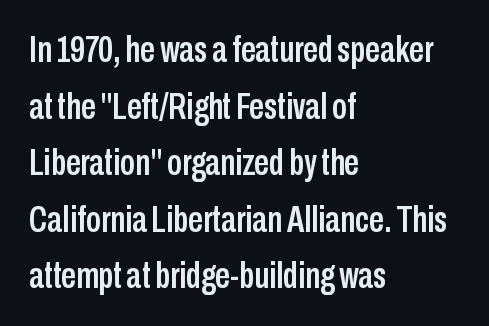
Q: Is the text italic (slanted)? A: No, it is upright.
Q: Is the typeface a serif or a sans-serif typeface? A: Sans-serif.
Q: Is the text underlined? A: No.
Q: How is the paragraph aligned? A: Left-aligned.
Q: Is the spacing between letters normal or unusually wide? A: Normal.
Q: Is the spacing between lines tight, normal or loose? A: Normal.
Q: Width (condensed, normal, or wide)? A: Condensed.
Q: Stroke contrast? A: Low.
Q: x-height? A: Medium.
Q: Monospaced? A: No.
